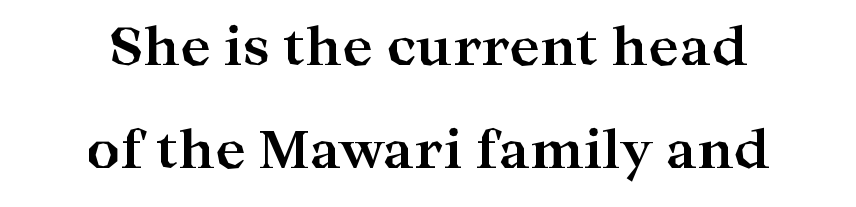
Words float on clear page, feet unadorned. A typesetter would call this proportional, since set widths differ per character. If you drew a line through each stem, it would be perfectly vertical. Students, observe: this is what heavily led, spacious text looks like. The characters display serif detailing at their extremities.
